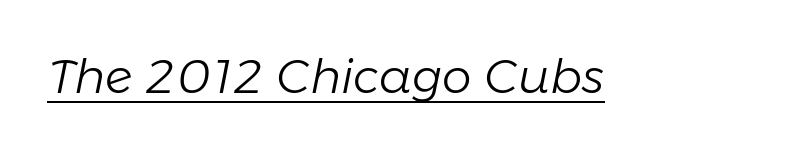
{"italic": "yes", "lean": "right", "slant_degrees": 11, "bold": "no", "weight": "light", "width": "normal", "stroke_contrast": "low", "x_height": "medium", "monospaced": "no", "underline": "yes", "letter_spacing": "normal", "letter_spacing_em": 0.0, "glyph_px": 47}
